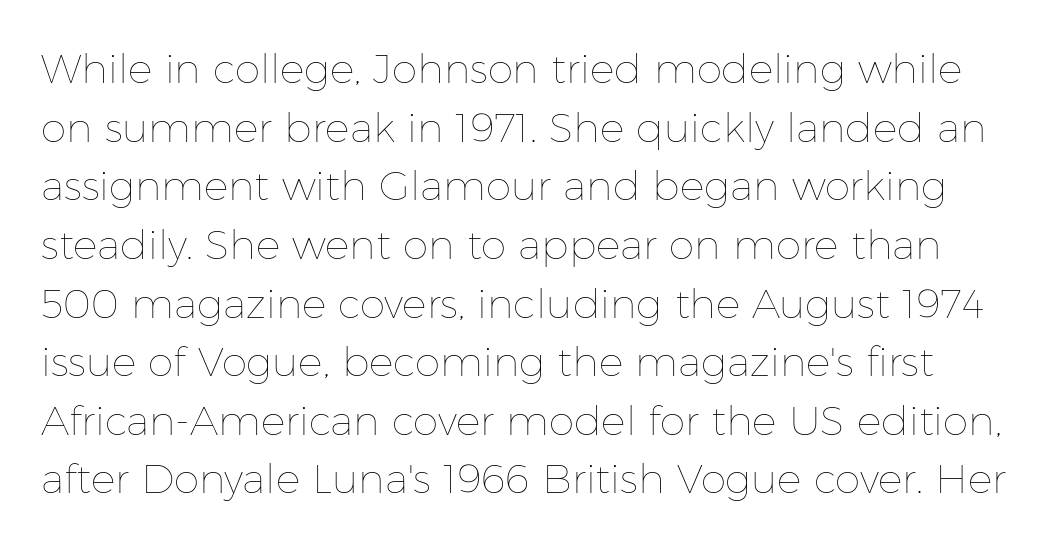
Counters stay open thanks to moderate or lighter strokes. Spacing verdict: proportional, widths tailored to each character. How are the letters spaced? Ordinarily, with no added tracking. The block of text has a typical density, with ordinary space between rows. This rendering features lettering with no underline.
